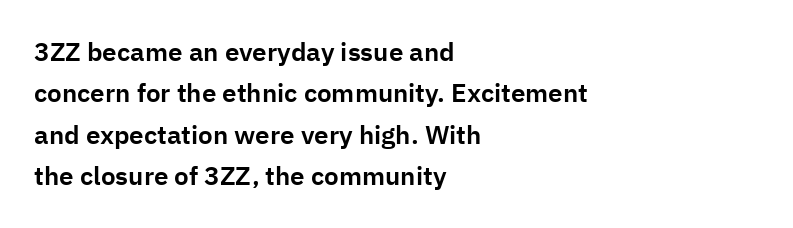
Honestly, there is no underline to notice here at all. Nothing unusual about the tracking: characters are spaced as the font intends. These lines stack with their left ends in a neat column. Posture: vertical. Normally led — the rows are evenly, conventionally spaced.
